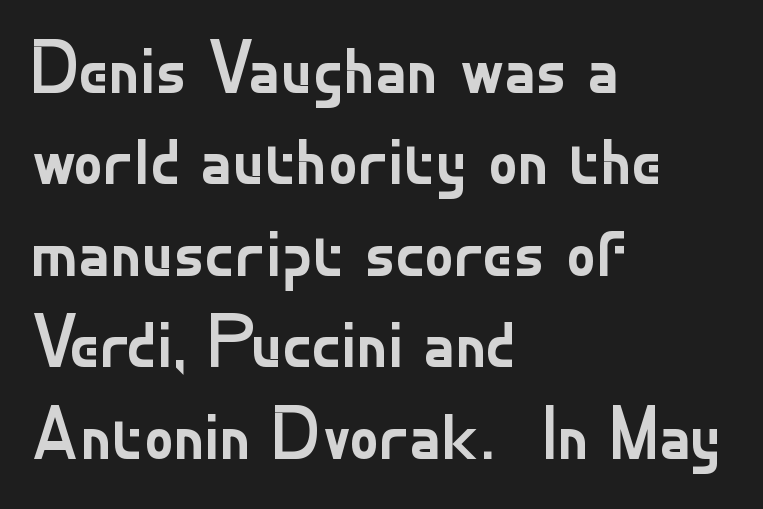
Regarding serifs, this sample does without them. This rendering features lettering with no underline. Caption: face not bold, strokes unweighted. Vertical strokes here are truly vertical. Standard letterfit; no display-style spreading of the glyphs.
